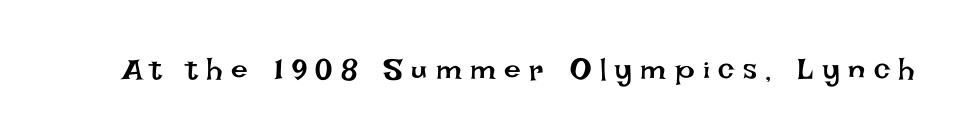
Q: Is the text bold? A: No.
Q: Is the text italic (slanted)? A: No, it is upright.
Q: Is the text underlined? A: No.
Q: Is the spacing between letters normal or unusually wide? A: Unusually wide.
Q: Width (condensed, normal, or wide)? A: Normal.
Q: Stroke contrast? A: Low.
Q: x-height? A: Large.
Q: Monospaced? A: No.
